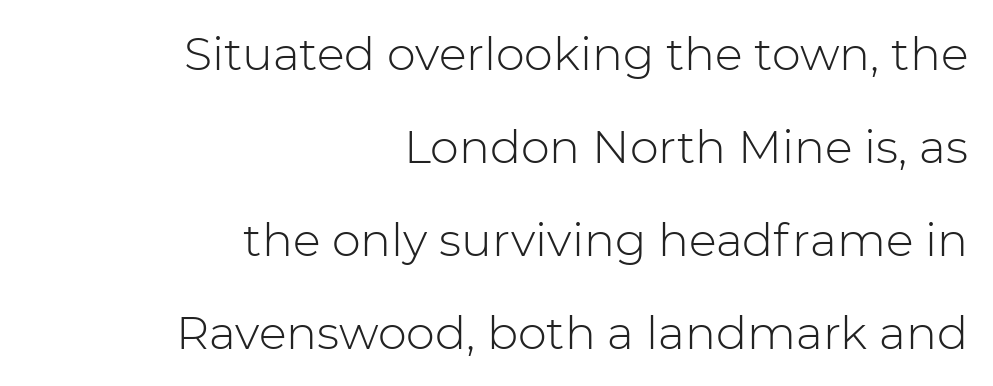
The image shows 46 px light sans-serif type, upright; set right-aligned, loose line spacing (2.02x), normal letter spacing, not underlined; low stroke contrast and a medium x-height.
